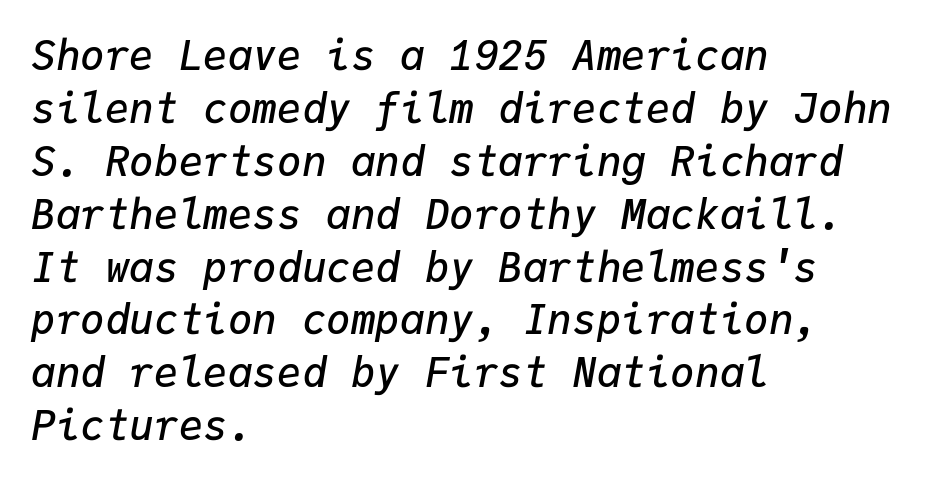
Q: Is the text bold? A: Semi-bold.
Q: Is the text italic (slanted)? A: Yes, it leans right by about 9 degrees.
Q: Is the text underlined? A: No.
Q: How is the paragraph aligned? A: Left-aligned.
Q: Is the spacing between letters normal or unusually wide? A: Normal.
Q: Is the spacing between lines tight, normal or loose? A: Normal.
Q: Width (condensed, normal, or wide)? A: Normal.
Q: Stroke contrast? A: Low.
Q: x-height? A: Medium.
Q: Monospaced? A: Yes.
